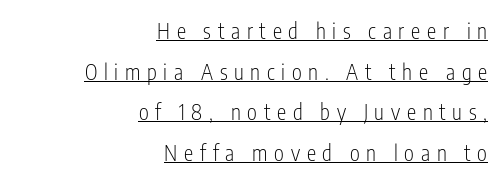
The image shows 21 px text type, upright; set right-aligned, loose line spacing (1.94x), unusually wide letter spacing (+0.32 em), underlined.
